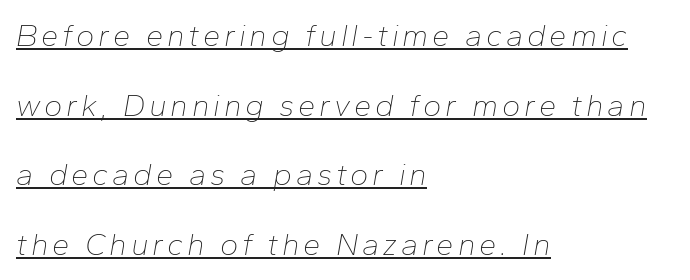
Q: Is the text bold? A: No.
Q: Is the text italic (slanted)? A: Yes, it leans right by about 10 degrees.
Q: Is the text underlined? A: Yes.
Q: How is the paragraph aligned? A: Left-aligned.
Q: Is the spacing between lines tight, normal or loose? A: Loose.
Q: Width (condensed, normal, or wide)? A: Normal.
Q: Stroke contrast? A: Low.
Q: x-height? A: Medium.
Q: Monospaced? A: No.
